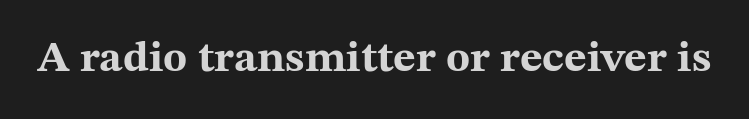
{"serif": "yes", "italic": "no", "bold": "yes", "weight": "bold", "width": "wide", "stroke_contrast": "medium", "x_height": "medium", "monospaced": "no", "underline": "no", "letter_spacing": "normal", "letter_spacing_em": 0.0, "glyph_px": 44}
